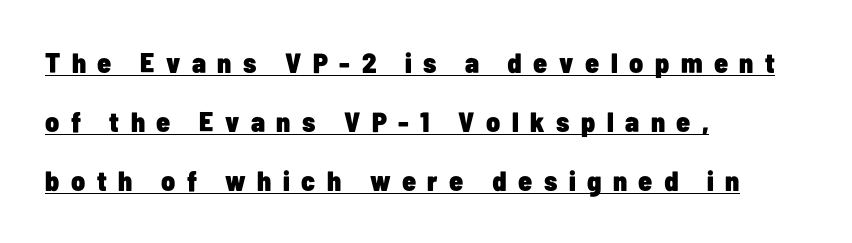
{"serif": "no", "italic": "no", "bold": "yes", "weight": "heavy", "width": "condensed", "stroke_contrast": "low", "x_height": "medium", "monospaced": "no", "underline": "yes", "align": "left", "line_spacing": "loose", "line_spacing_ratio": 2.11, "letter_spacing": "wide", "letter_spacing_em": 0.41, "glyph_px": 28}
